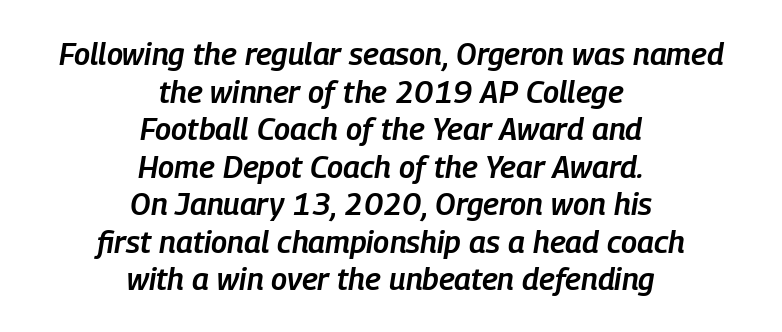
The image shows 31 px semibold, condensed type, italic (leaning right); set centered, line spacing 1.21x, normal letter spacing, not underlined; low stroke contrast and a medium x-height.
